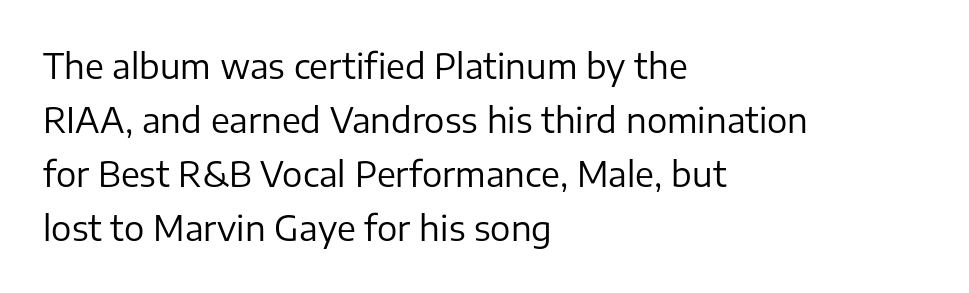
{"serif": "no", "italic": "no", "bold": "no", "weight": "regular", "width": "normal", "stroke_contrast": "low", "x_height": "medium", "monospaced": "no", "underline": "no", "align": "left", "line_spacing": "normal", "line_spacing_ratio": 1.59, "letter_spacing": "normal", "letter_spacing_em": 0.0, "glyph_px": 34}
